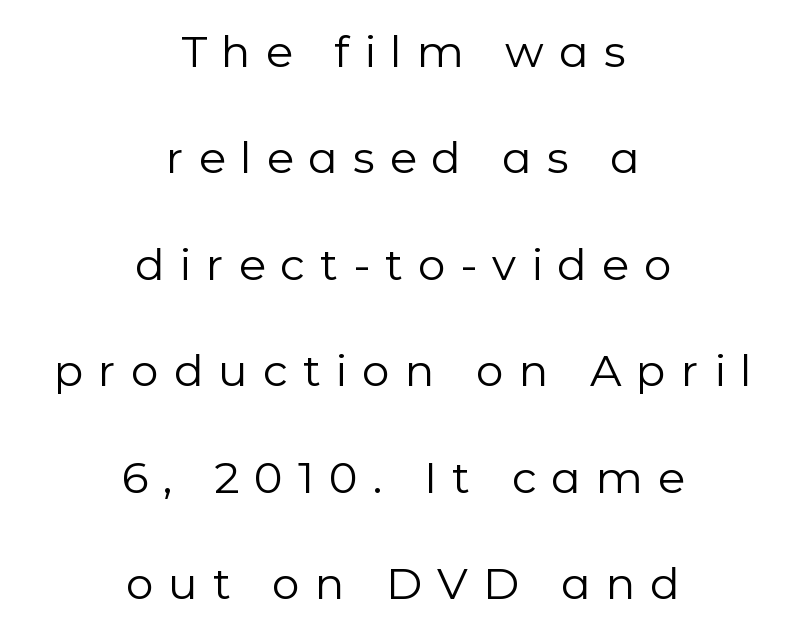
{"serif": "no", "italic": "no", "bold": "no", "weight": "regular", "width": "normal", "stroke_contrast": "low", "x_height": "medium", "monospaced": "no", "underline": "no", "align": "center", "line_spacing": "loose", "line_spacing_ratio": 2.42, "letter_spacing": "wide", "letter_spacing_em": 0.34, "glyph_px": 44}
